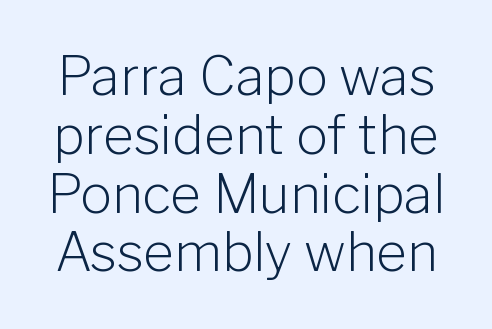
{"serif": "no", "italic": "no", "bold": "no", "weight": "light", "width": "normal", "stroke_contrast": "low", "x_height": "medium", "monospaced": "no", "underline": "no", "line_spacing": "tight", "line_spacing_ratio": 1.11, "letter_spacing": "normal", "letter_spacing_em": 0.0, "glyph_px": 53}
